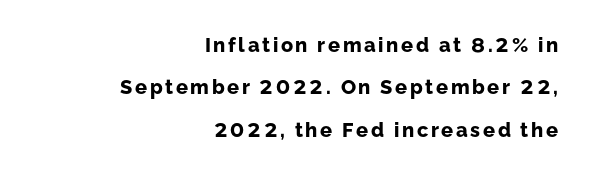
The image shows 20 px bold type, upright; set right-aligned, loose line spacing (2.12x), not underlined.
